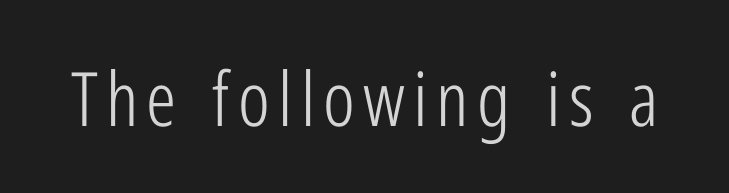
Q: Is the text bold? A: No.
Q: Is the text italic (slanted)? A: No, it is upright.
Q: Is the typeface a serif or a sans-serif typeface? A: Sans-serif.
Q: Is the text underlined? A: No.
Q: Width (condensed, normal, or wide)? A: Condensed.
Q: Stroke contrast? A: Low.
Q: x-height? A: Medium.
Q: Monospaced? A: No.
